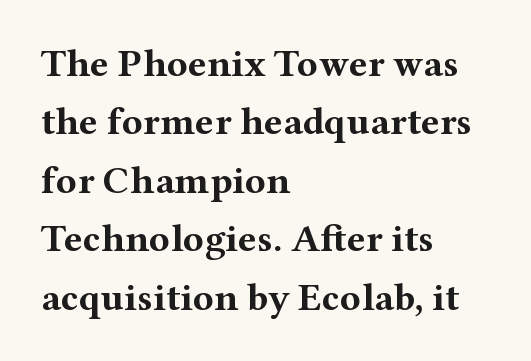
Do the characters align in a grid? No, the font is proportional. The strokes are fattened all the way to bold. Ordinary non-slanted type is in use. The line texture is even and compact thanks to regular tracking. Casual observation: everything's shoved over to the left. Note: serifs present on the glyphs.
